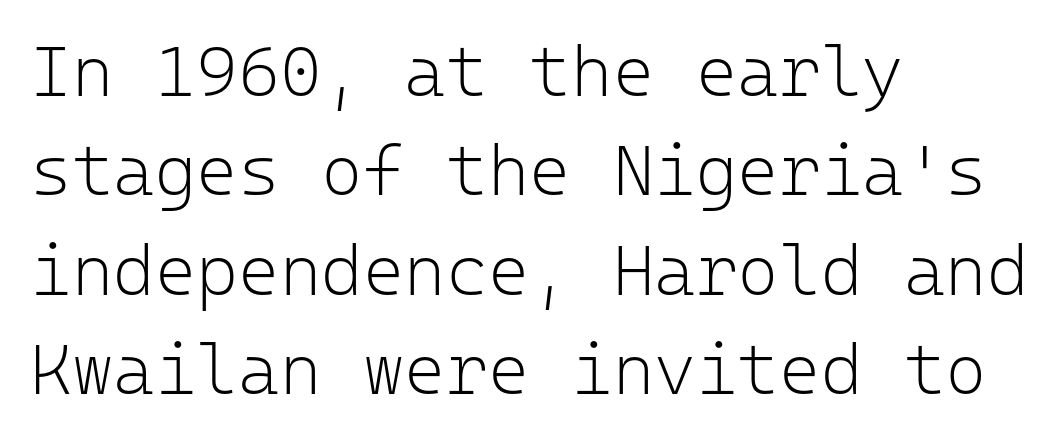
{"serif": "no", "italic": "no", "bold": "no", "weight": "light", "width": "normal", "stroke_contrast": "low", "x_height": "medium", "monospaced": "yes", "underline": "no", "align": "left", "line_spacing": "normal", "line_spacing_ratio": 1.4, "letter_spacing": "normal", "letter_spacing_em": 0.0, "glyph_px": 71}
